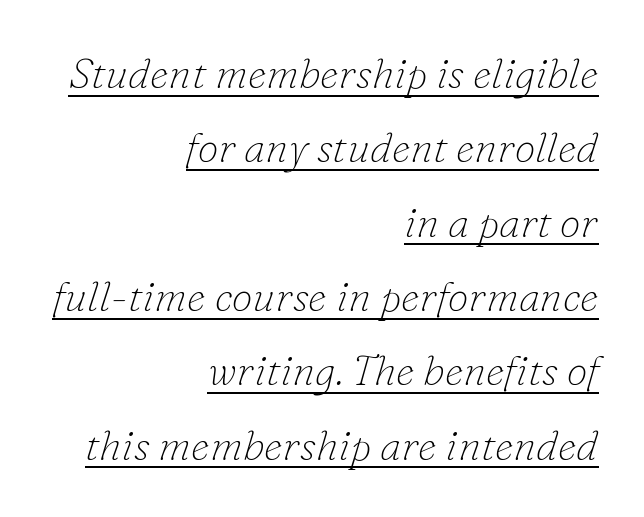
The image shows 42 px thin serif type, italic (leaning right); set right-aligned, line spacing 1.77x, normal letter spacing, underlined; low stroke contrast and a small x-height.
